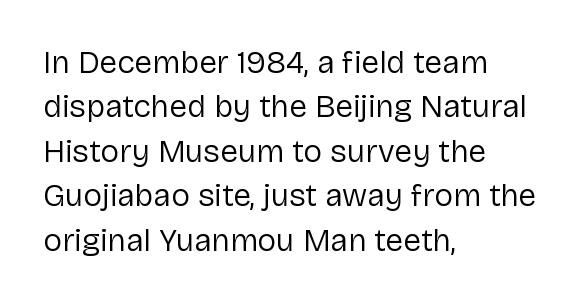
Line starts are locked; line ends wander. How are the letters spaced? Ordinarily, with no added tracking. On a weight scale, this lands at 450 or below. Upright lettering throughout. Are there feet on the stems? There aren't — it's a sans.
